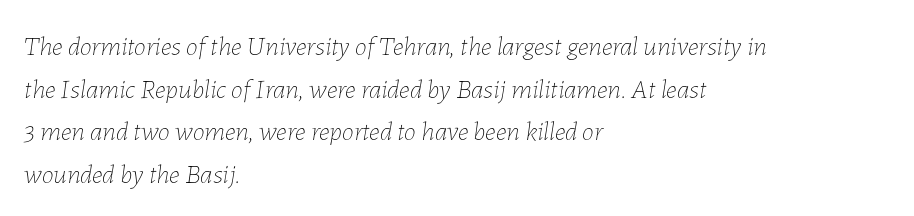
The image shows 27 px text type, italic (leaning right); set left-aligned, normal line spacing (1.58x), normal letter spacing, not underlined.
